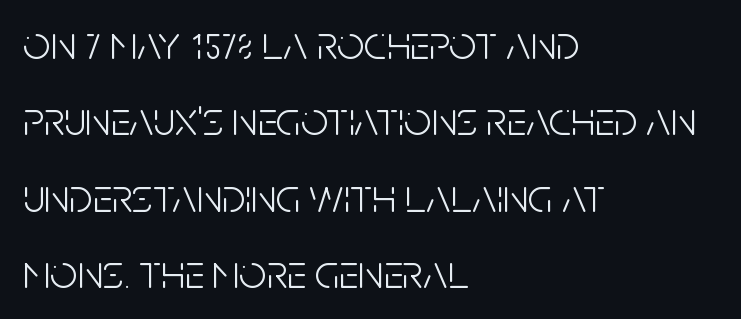
Q: Is the text bold? A: No.
Q: Is the text italic (slanted)? A: No, it is upright.
Q: Is the typeface a serif or a sans-serif typeface? A: Sans-serif.
Q: Is the text underlined? A: No.
Q: How is the paragraph aligned? A: Left-aligned.
Q: Is the spacing between letters normal or unusually wide? A: Normal.
Q: Is the spacing between lines tight, normal or loose? A: Normal.
Q: Width (condensed, normal, or wide)? A: Condensed.
Q: Stroke contrast? A: Low.
Q: x-height? A: Large.
Q: Monospaced? A: No.
